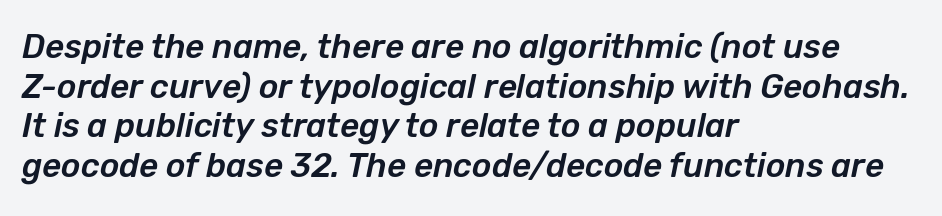
{"italic": "yes", "lean": "right", "slant_degrees": 12, "width": "normal", "stroke_contrast": "low", "x_height": "medium", "monospaced": "no", "underline": "no", "align": "left", "line_spacing_ratio": 1.2, "letter_spacing": "normal", "letter_spacing_em": 0.0, "glyph_px": 33}
